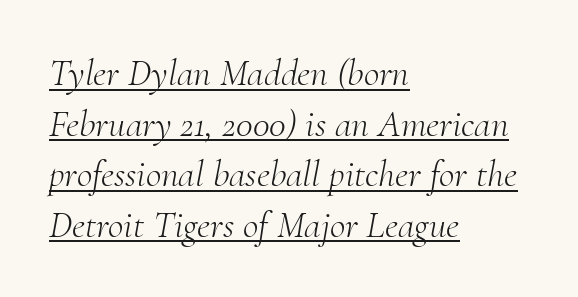
Slanted lettering throughout. A rule runs beneath these lines of type. The line texture is even and compact thanks to regular tracking. Each letter keeps its own natural width here, so spacing adapts to shape.
